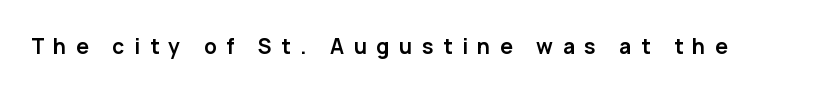
Q: Is the text bold? A: Yes.
Q: Is the text italic (slanted)? A: No, it is upright.
Q: Is the text underlined? A: No.
Q: Is the spacing between letters normal or unusually wide? A: Unusually wide.
